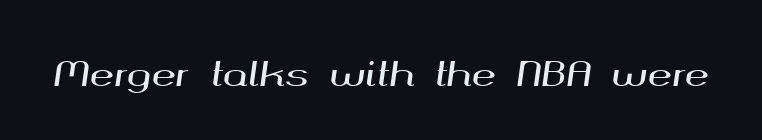
Q: Is the text italic (slanted)? A: Yes, it leans right by about 8 degrees.
Q: Is the text underlined? A: No.
Q: Is the spacing between letters normal or unusually wide? A: Normal.
Q: Width (condensed, normal, or wide)? A: Wide.
Q: Stroke contrast? A: Medium.
Q: x-height? A: Medium.
Q: Monospaced? A: No.
